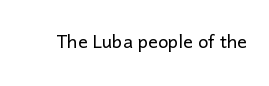
Q: Is the text bold? A: No.
Q: Is the text italic (slanted)? A: No, it is upright.
Q: Is the text underlined? A: No.
Q: Is the spacing between letters normal or unusually wide? A: Normal.
